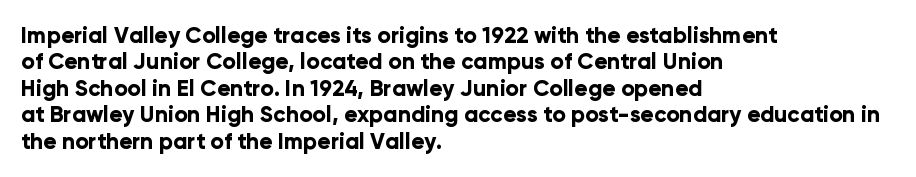
The image shows 22 px bold type, upright; set left-aligned, line spacing 1.2x, normal letter spacing, not underlined.
